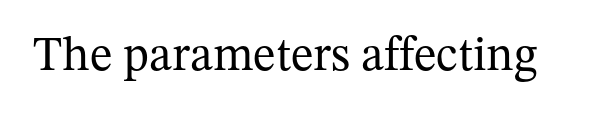
{"serif": "yes", "italic": "no", "bold": "no", "weight": "regular", "width": "normal", "stroke_contrast": "medium", "x_height": "medium", "monospaced": "no", "underline": "no", "letter_spacing": "normal", "letter_spacing_em": 0.0, "glyph_px": 48}
